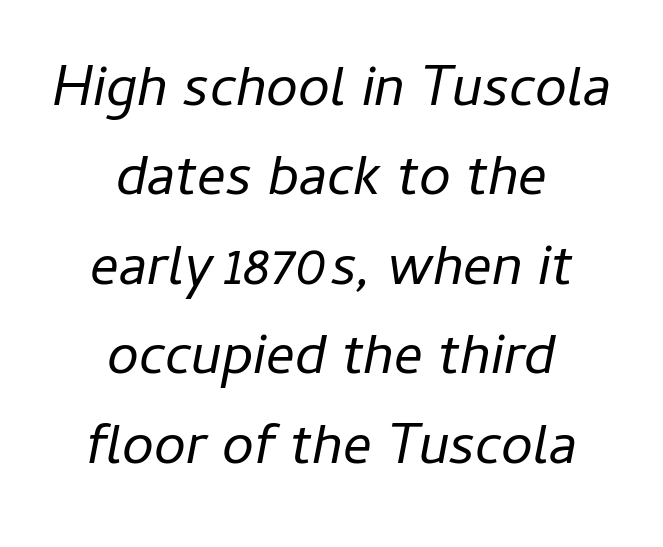
Q: Is the text bold? A: No.
Q: Is the text italic (slanted)? A: Yes, it leans right by about 11 degrees.
Q: Is the text underlined? A: No.
Q: How is the paragraph aligned? A: Centered.
Q: Is the spacing between letters normal or unusually wide? A: Normal.
Q: Is the spacing between lines tight, normal or loose? A: Normal.
Q: Width (condensed, normal, or wide)? A: Normal.
Q: Stroke contrast? A: Low.
Q: x-height? A: Medium.
Q: Monospaced? A: No.
